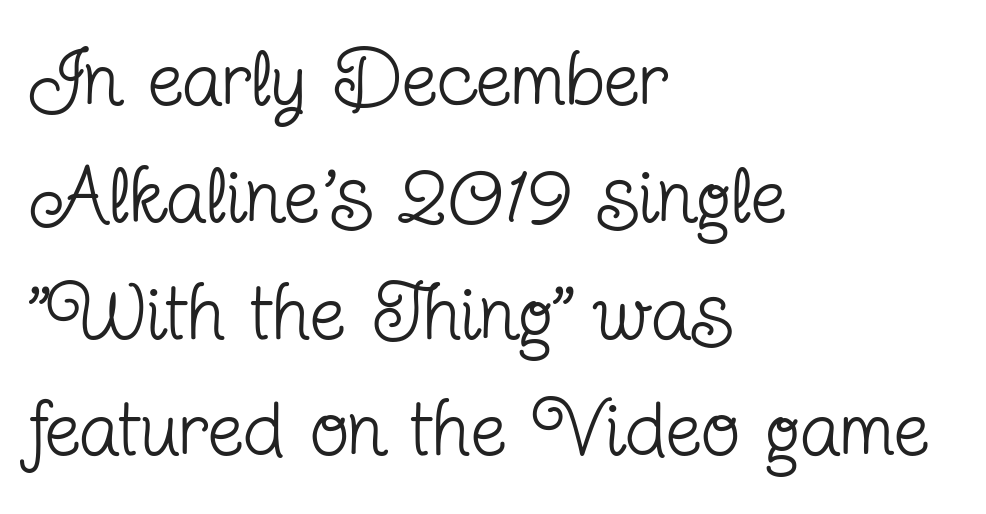
The image shows 80 px regular-weight, condensed serif type, upright; set left-aligned, normal line spacing (1.46x), normal letter spacing, not underlined; low stroke contrast and a medium x-height.
